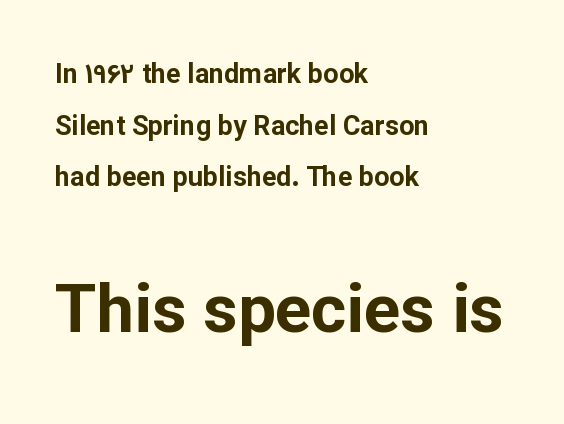
{"serif": "no", "italic": "no", "bold": "yes", "weight": "bold", "width": "normal", "stroke_contrast": "low", "x_height": "medium", "monospaced": "no", "underline": "no", "align": "left", "line_spacing": "loose", "line_spacing_ratio": 1.91, "letter_spacing": "normal", "letter_spacing_em": 0.0, "larger_block": "second", "size_ratio": 2.48, "glyph_px": 67}
